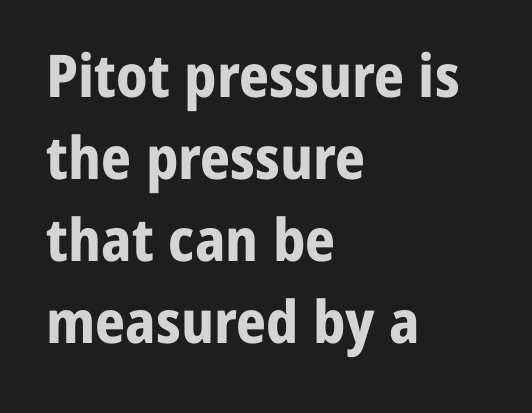
Q: Is the text bold? A: Yes.
Q: Is the text italic (slanted)? A: No, it is upright.
Q: Is the typeface a serif or a sans-serif typeface? A: Sans-serif.
Q: Is the text underlined? A: No.
Q: How is the paragraph aligned? A: Left-aligned.
Q: Is the spacing between letters normal or unusually wide? A: Normal.
Q: Is the spacing between lines tight, normal or loose? A: Normal.
Q: Width (condensed, normal, or wide)? A: Normal.
Q: Stroke contrast? A: Low.
Q: x-height? A: Medium.
Q: Monospaced? A: No.
